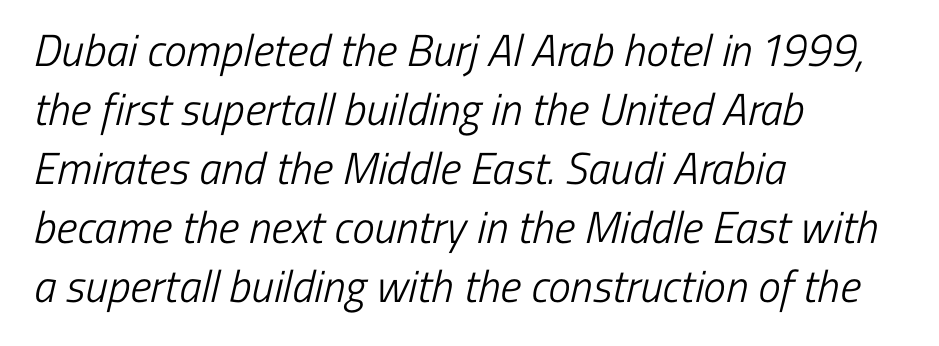
The paragraph has a hard left edge and a soft right edge. Rows of type keep a routine distance in the vertical direction. The rendering keeps characters at their native spacing. These lines are rendered in a variable-pitch font. The specimen omits any rule beneath the text block's lines.
